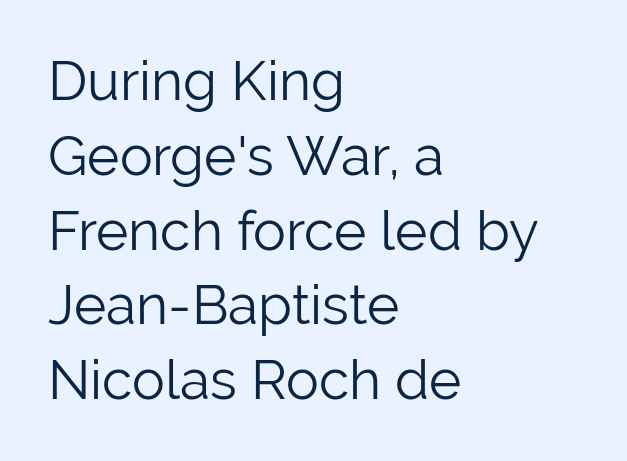
{"serif": "no", "italic": "no", "bold": "no", "weight": "light", "width": "normal", "stroke_contrast": "low", "x_height": "medium", "monospaced": "no", "underline": "no", "align": "left", "line_spacing": "normal", "line_spacing_ratio": 1.36, "letter_spacing": "normal", "letter_spacing_em": 0.0, "glyph_px": 55}
